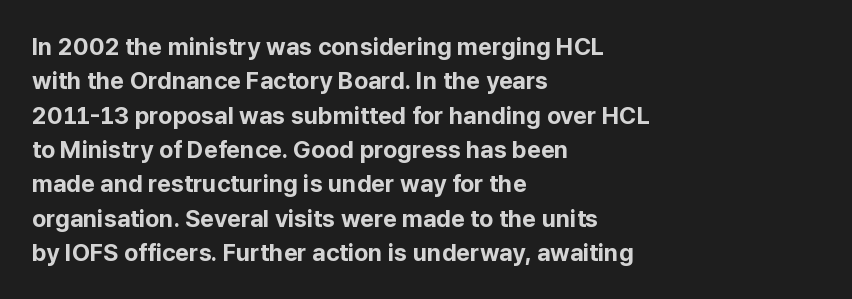
The passage shown is emphatically bold. The space directly below the letters is spotless. Italic? Not at all — the glyphs are vertical. The block of text has a typical density, with ordinary space between rows.
